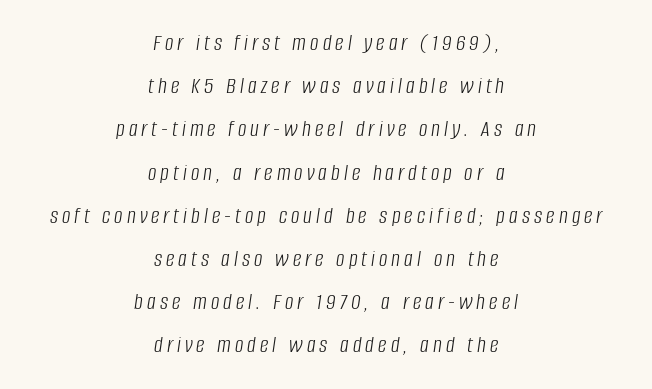
Q: Is the text bold? A: No.
Q: Is the text italic (slanted)? A: Yes, it leans right by about 8 degrees.
Q: Is the text underlined? A: No.
Q: How is the paragraph aligned? A: Centered.
